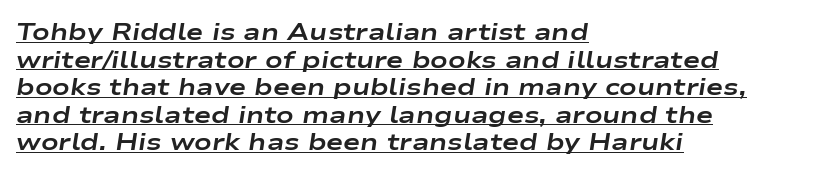
Q: Is the text bold? A: Yes.
Q: Is the text italic (slanted)? A: Yes, it leans right by about 9 degrees.
Q: Is the text underlined? A: Yes.
Q: How is the paragraph aligned? A: Left-aligned.
Q: Is the spacing between letters normal or unusually wide? A: Normal.
